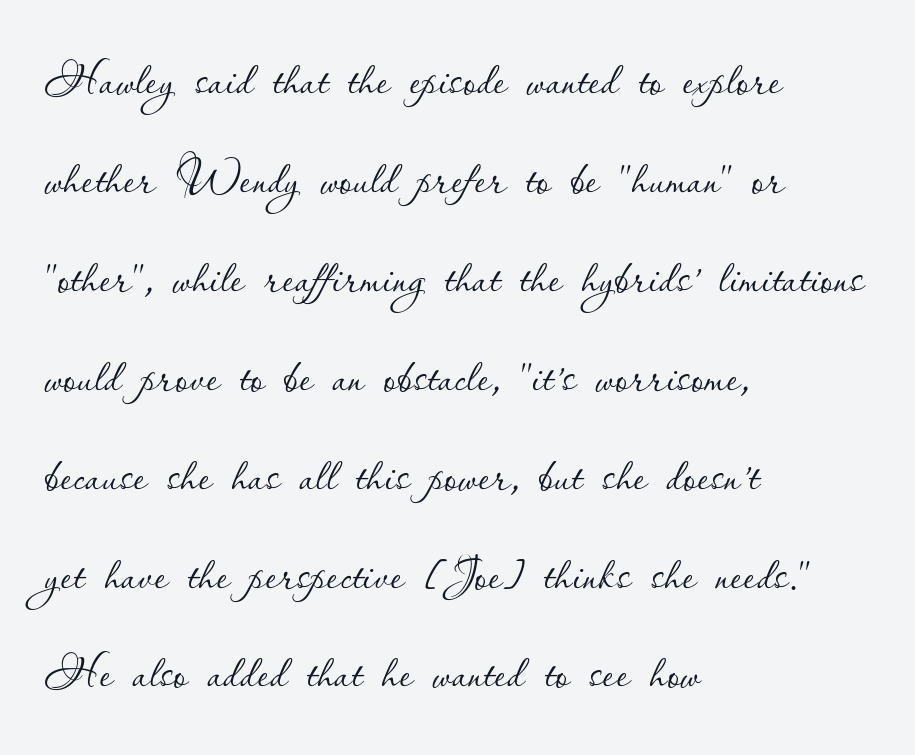
{"bold": "no", "weight": "thin", "width": "normal", "stroke_contrast": "low", "x_height": "small", "monospaced": "no", "underline": "no", "align": "left", "line_spacing": "normal", "line_spacing_ratio": 1.57, "letter_spacing": "normal", "letter_spacing_em": 0.0, "glyph_px": 63}
